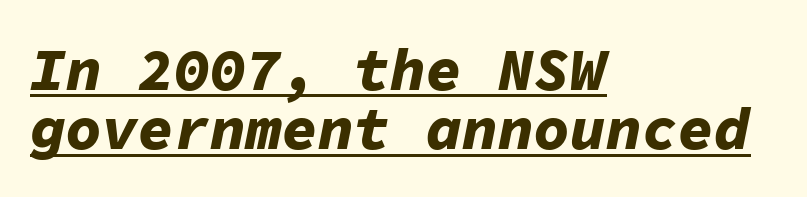
When letters slant like this, we call the style italic. Each glyph is drawn with heavy, bold strokes. A classic flush-left, rag-right setting is used for this passage. Short note: letters normally spaced.
